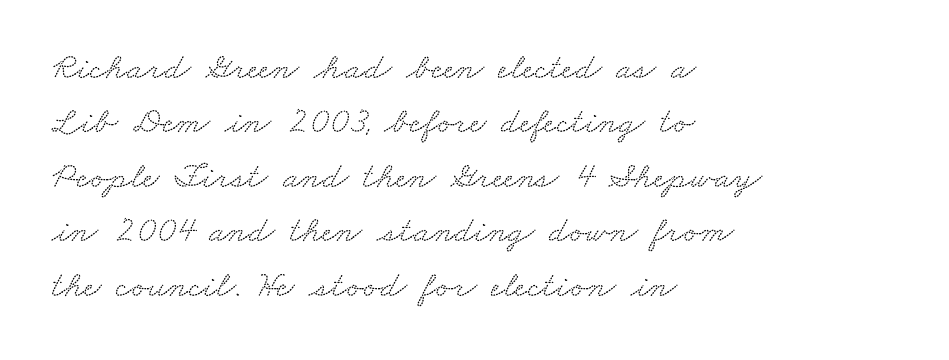
The image shows 37 px wide serif type; set left-aligned, normal line spacing (1.47x), normal letter spacing, not underlined; low stroke contrast and a small x-height.
